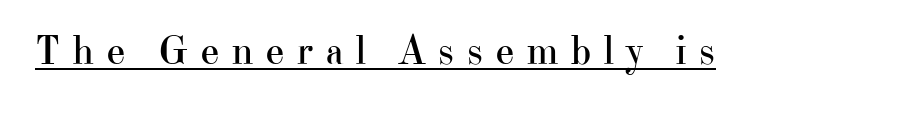
{"serif": "yes", "italic": "no", "bold": "no", "weight": "regular", "width": "normal", "stroke_contrast": "high", "x_height": "small", "monospaced": "no", "underline": "yes", "letter_spacing": "wide", "letter_spacing_em": 0.27, "glyph_px": 42}
